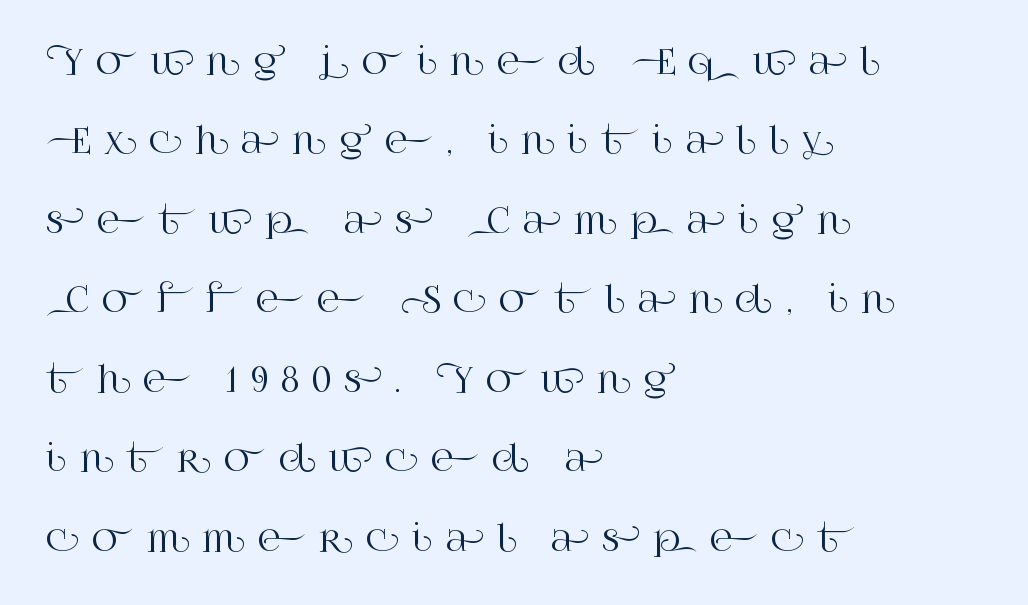
The image shows 35 px serif type, upright; set left-aligned, loose line spacing (2.27x), unusually wide letter spacing (+0.37 em), not underlined; high stroke contrast and a large x-height.
